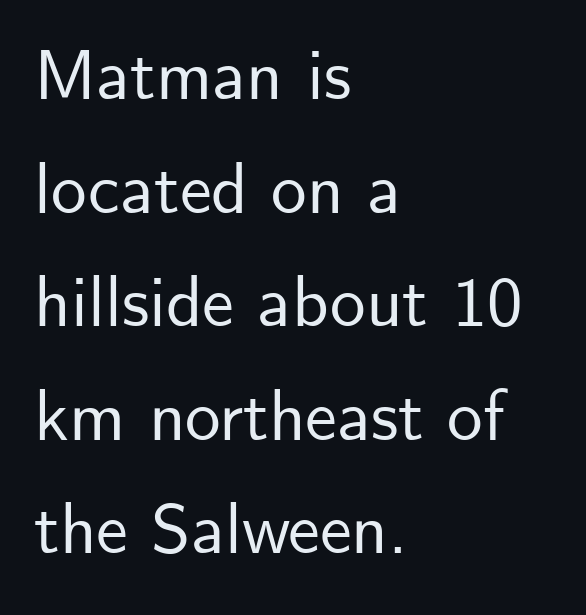
The image shows 71 px sans-serif type, upright; set left-aligned, normal line spacing (1.6x), normal letter spacing, not underlined; low stroke contrast and a small x-height.
